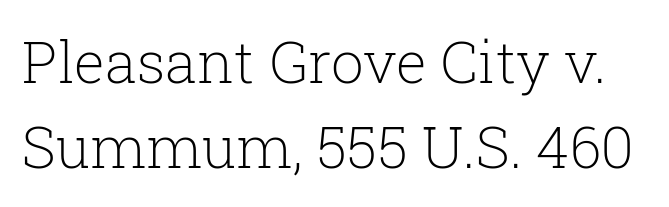
Q: Is the text bold? A: No.
Q: Is the text italic (slanted)? A: No, it is upright.
Q: Is the typeface a serif or a sans-serif typeface? A: Serif.
Q: Is the text underlined? A: No.
Q: Is the spacing between letters normal or unusually wide? A: Normal.
Q: Is the spacing between lines tight, normal or loose? A: Normal.
Q: Width (condensed, normal, or wide)? A: Normal.
Q: Stroke contrast? A: Low.
Q: x-height? A: Medium.
Q: Monospaced? A: No.
